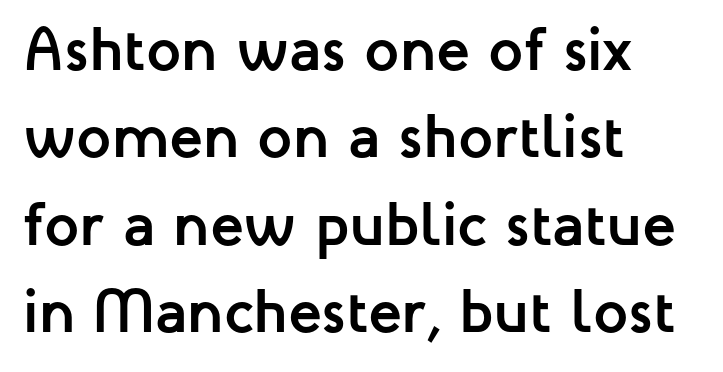
The image shows 62 px semibold sans-serif type, upright; set left-aligned, normal line spacing (1.41x), normal letter spacing, not underlined; low stroke contrast and a medium x-height.
